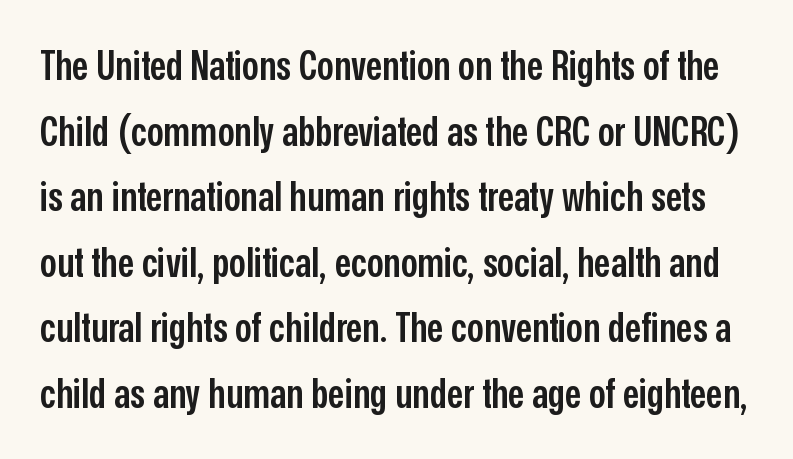
The block of text has a typical density, with ordinary space between rows. Inter-character spacing is left at the font's built-in metrics. The rendering shows plain stroke endings on the letterforms — a sans-serif design. The face used here is proportionally spaced, like ordinary book or web type. The specimen omits any rule beneath the text block's lines.
